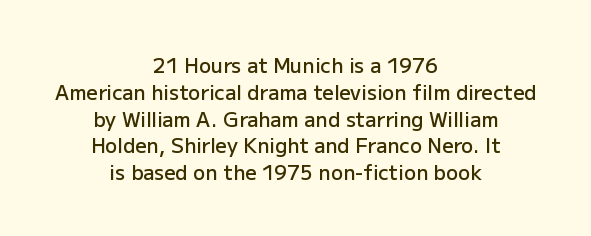
{"italic": "no", "bold": "semi", "underline": "no", "align": "center", "line_spacing": "normal", "line_spacing_ratio": 1.34, "letter_spacing": "normal", "letter_spacing_em": 0.0, "glyph_px": 20}
